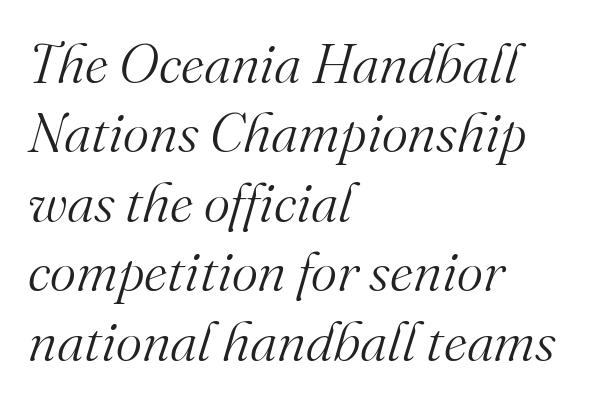
{"serif": "yes", "italic": "yes", "lean": "right", "slant_degrees": 16, "bold": "no", "weight": "light", "width": "normal", "stroke_contrast": "medium", "x_height": "small", "monospaced": "no", "underline": "no", "align": "left", "line_spacing_ratio": 1.24, "letter_spacing": "normal", "letter_spacing_em": 0.0, "glyph_px": 56}
